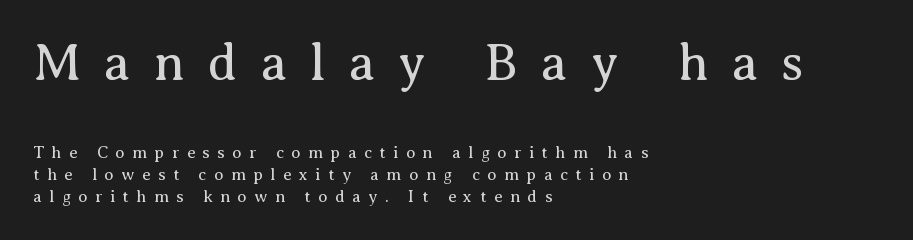
The letters stand upright; this is a roman face. Compared with typical paragraphs, the rows here are spaced about the same. Characters follow at a spacing far wider than the type designer built in. A serif font was chosen for this passage.
